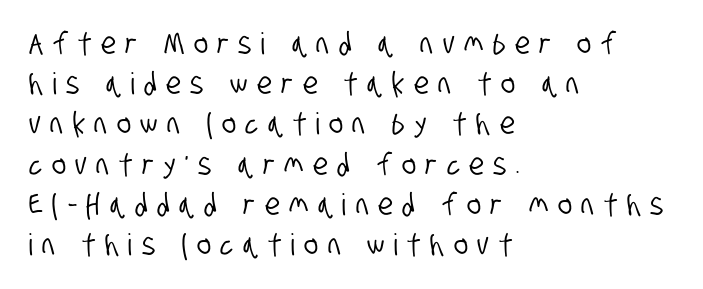
The line texture is sparse and dotted thanks to wide tracking. Nothing sits at the stroke ends, so this counts as sans-serif. Think of a printed novel: that variable character pitch is what you see here. The words here are not underlined. Left-aligned paragraph, ragged on the right.
